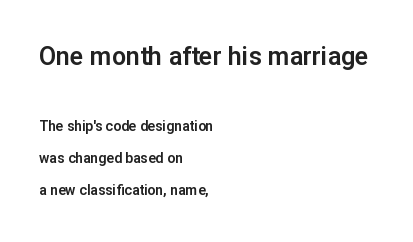
Q: Is the text italic (slanted)? A: No, it is upright.
Q: Is the text underlined? A: No.
Q: How is the paragraph aligned? A: Left-aligned.
Q: Is the spacing between letters normal or unusually wide? A: Normal.
Q: Is the spacing between lines tight, normal or loose? A: Loose.
Q: Which block of text is set in a larger size, the first (top) or the second (bottom)? A: The first (top) one.
